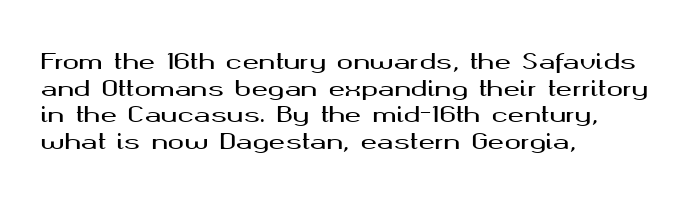
The image shows 22 px text type, upright; set left-aligned, line spacing 1.21x, normal letter spacing, not underlined.
